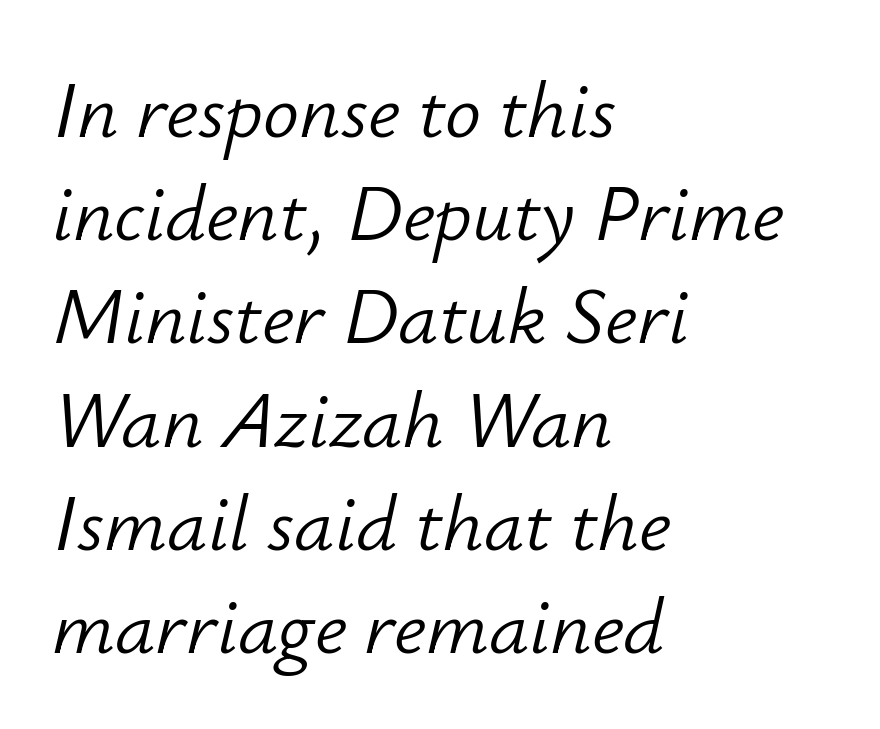
Q: Is the text bold? A: No.
Q: Is the text italic (slanted)? A: Yes, it leans right by about 12 degrees.
Q: Is the text underlined? A: No.
Q: How is the paragraph aligned? A: Left-aligned.
Q: Is the spacing between letters normal or unusually wide? A: Normal.
Q: Is the spacing between lines tight, normal or loose? A: Normal.
Q: Width (condensed, normal, or wide)? A: Normal.
Q: Stroke contrast? A: Low.
Q: x-height? A: Small.
Q: Monospaced? A: No.
